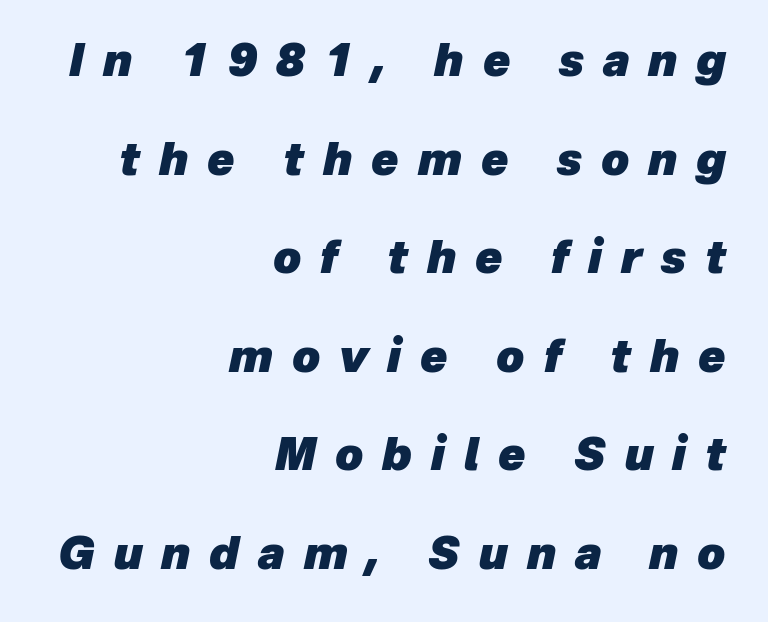
Substantial extra tracking has been applied to these lines. Is the type slanted? Yes — the strokes lean at a clear angle. The letters advance in unequal steps, a hallmark of proportional type. The compositor pushed each line to the right boundary. No word sits above an underline.
